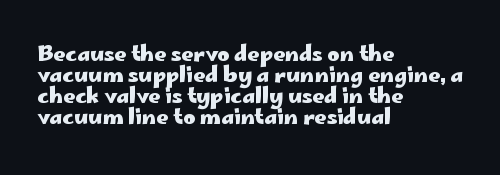
The image shows 21 px bold type, upright; set left-aligned, tight line spacing (1.0x), normal letter spacing, not underlined.
